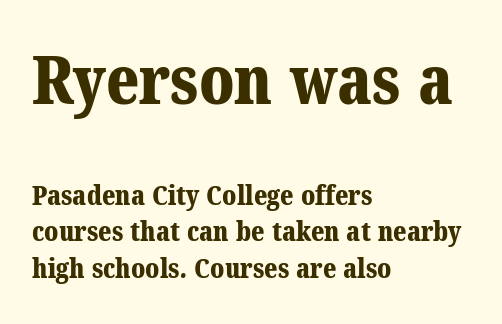
The image shows 67 px bold serif type; set left-aligned, normal line spacing (1.35x), normal letter spacing, not underlined; the first (top) block is 2.48x larger; medium stroke contrast and a medium x-height.
